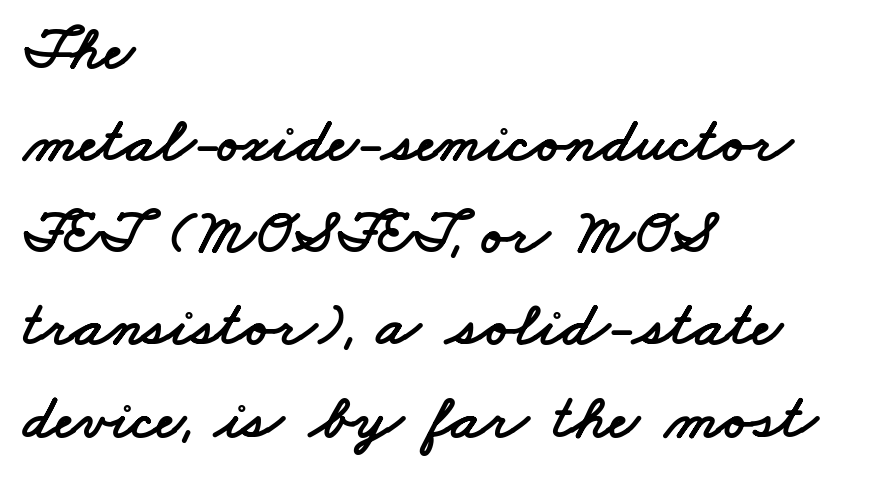
To sum up the face: it is a sans, with no serifs. Normally led — the rows are evenly, conventionally spaced. Beneath every word, the page is bare. Think of a printed novel: that variable character pitch is what you see here. Tracking value appears to be zero — textbook default spacing.
